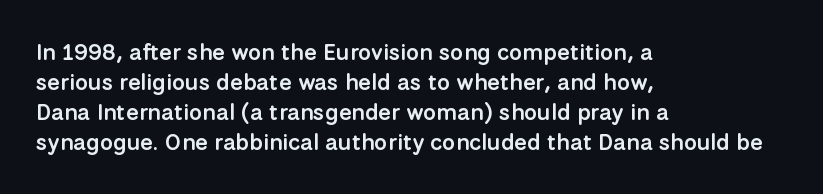
{"italic": "no", "bold": "semi", "underline": "no", "align": "left", "line_spacing": "normal", "line_spacing_ratio": 1.31, "letter_spacing": "normal", "letter_spacing_em": 0.0, "glyph_px": 23}
